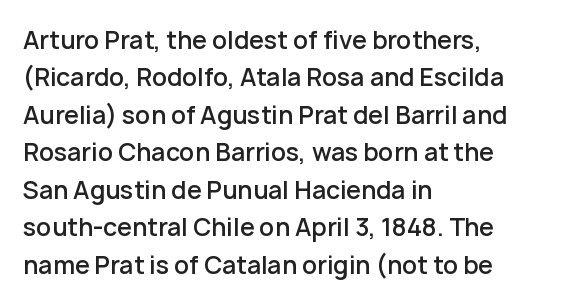
{"italic": "no", "bold": "semi", "underline": "no", "align": "left", "line_spacing": "normal", "line_spacing_ratio": 1.56, "letter_spacing": "normal", "letter_spacing_em": 0.0, "glyph_px": 24}
